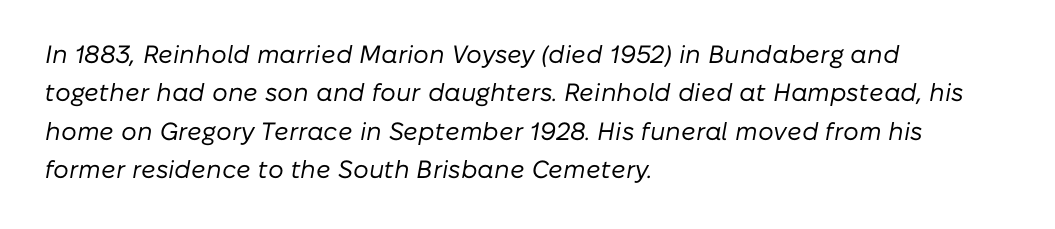
{"italic": "yes", "lean": "right", "slant_degrees": 10, "bold": "no", "underline": "no", "align": "left", "line_spacing": "normal", "line_spacing_ratio": 1.54, "letter_spacing": "normal", "letter_spacing_em": 0.0, "glyph_px": 25}
